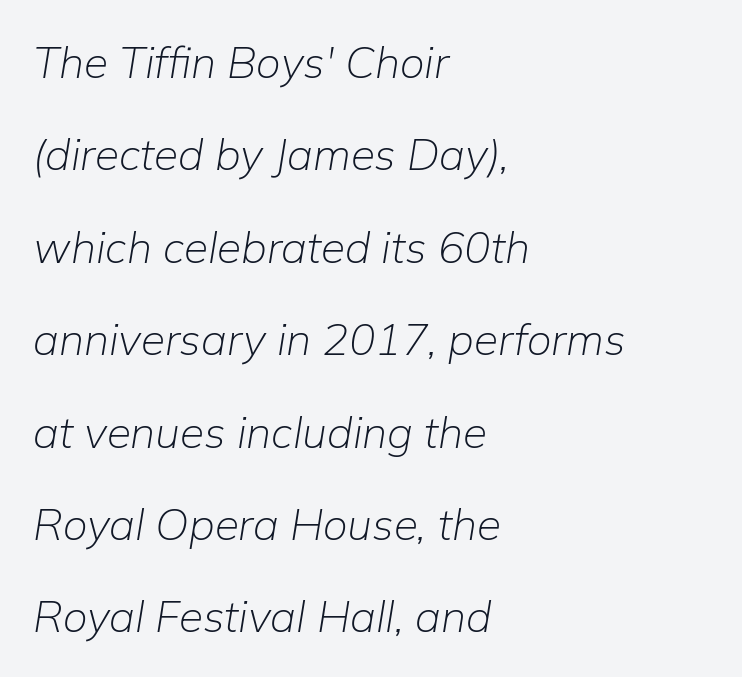
The image shows 44 px light type, italic (leaning right); set left-aligned, loose line spacing (2.1x), normal letter spacing, not underlined; low stroke contrast and a medium x-height.
